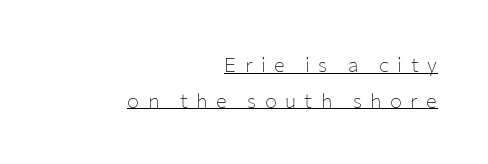
The image shows 20 px text type, upright; set right-aligned, line spacing 1.78x, unusually wide letter spacing (+0.42 em), underlined.
